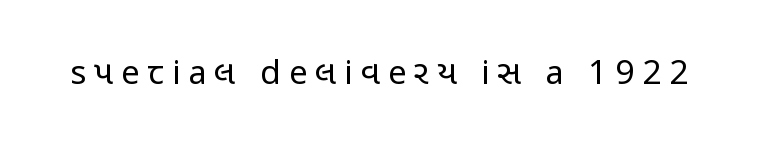
{"serif": "no", "italic": "no", "bold": "no", "weight": "regular", "width": "condensed", "stroke_contrast": "low", "x_height": "medium", "monospaced": "no", "underline": "no", "letter_spacing": "wide", "letter_spacing_em": 0.24, "glyph_px": 33}
